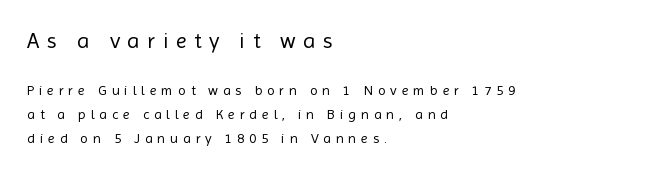
Q: Is the text bold? A: No.
Q: Is the text italic (slanted)? A: No, it is upright.
Q: Is the text underlined? A: No.
Q: How is the paragraph aligned? A: Left-aligned.
Q: Is the spacing between letters normal or unusually wide? A: Unusually wide.
Q: Is the spacing between lines tight, normal or loose? A: Normal.
Q: Which block of text is set in a larger size, the first (top) or the second (bottom)? A: The first (top) one.
